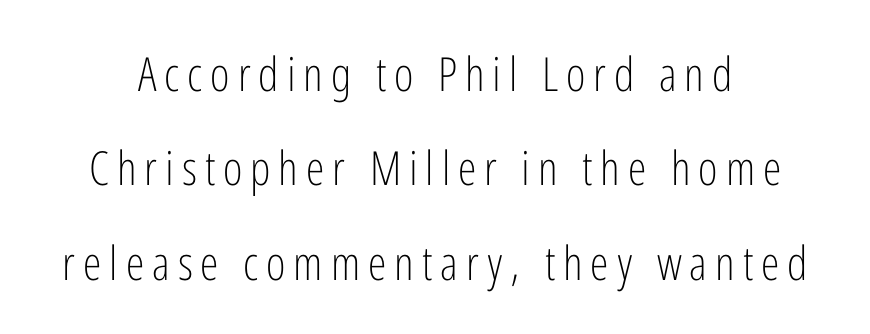
{"serif": "no", "italic": "no", "bold": "no", "weight": "light", "width": "condensed", "stroke_contrast": "low", "x_height": "medium", "monospaced": "no", "underline": "no", "line_spacing": "loose", "line_spacing_ratio": 2.01, "glyph_px": 47}
